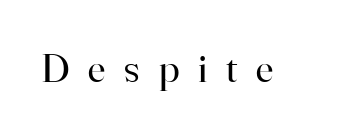
Small tapered or slab feet sit at the stroke ends, so this counts as serif. The space directly below the letters is spotless. Loose tracking; the words dissolve into strings of separated letters. Proportional: the letters do not fall into vertical columns. Summary of weight: not heavy and not bold. Tall strokes in this sample are plumb rather than angled.
